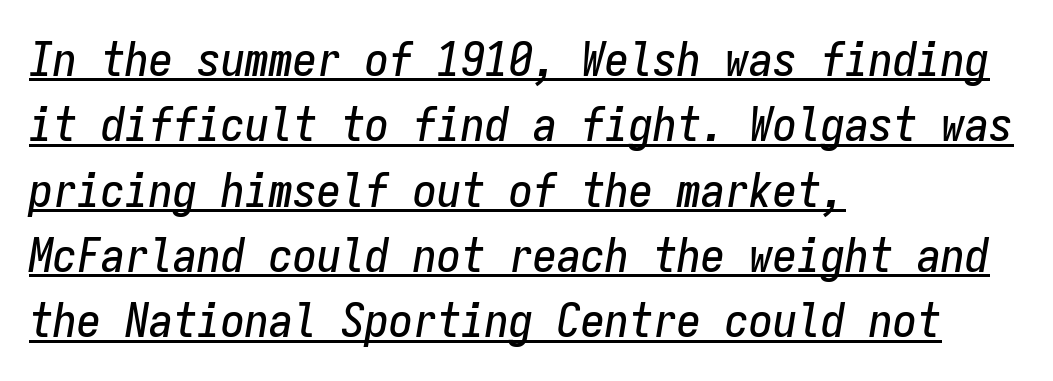
The image shows 48 px condensed type, italic (leaning right), monospaced; set left-aligned, normal line spacing (1.36x), normal letter spacing, underlined; low stroke contrast and a medium x-height.
